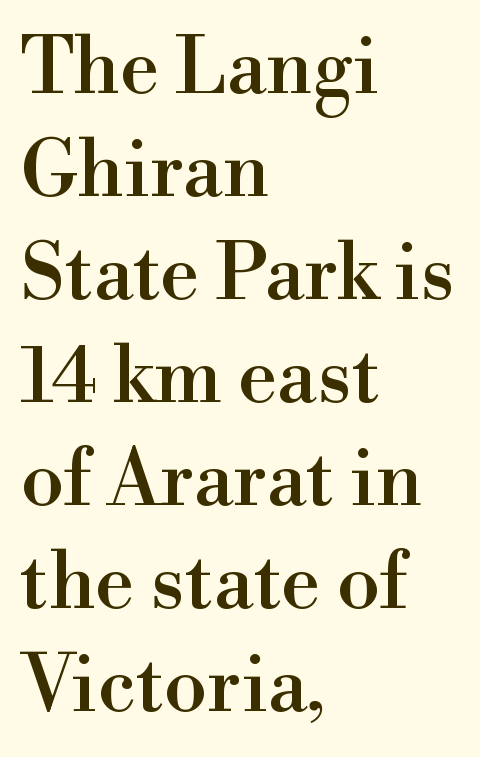
Q: Is the text italic (slanted)? A: No, it is upright.
Q: Is the typeface a serif or a sans-serif typeface? A: Serif.
Q: Is the text underlined? A: No.
Q: How is the paragraph aligned? A: Left-aligned.
Q: Is the spacing between letters normal or unusually wide? A: Normal.
Q: Is the spacing between lines tight, normal or loose? A: Normal.
Q: Width (condensed, normal, or wide)? A: Normal.
Q: Stroke contrast? A: High.
Q: x-height? A: Small.
Q: Monospaced? A: No.
